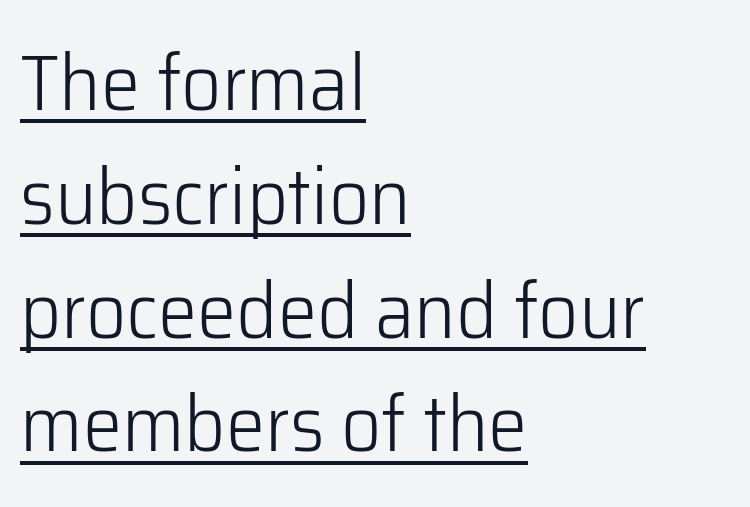
The image shows 79 px light sans-serif type, upright; set left-aligned, normal line spacing (1.44x), normal letter spacing, underlined; low stroke contrast and a medium x-height.
